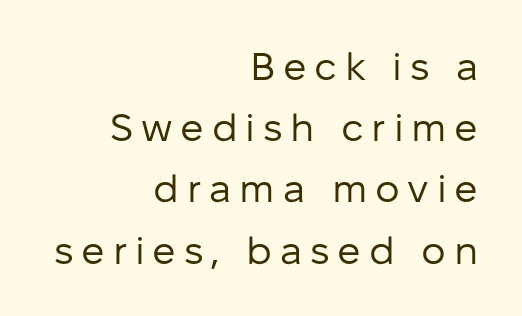
The image shows 39 px regular-weight sans-serif type, upright; set right-aligned, normal line spacing (1.57x), unusually wide letter spacing (+0.2 em), not underlined; low stroke contrast and a medium x-height.
